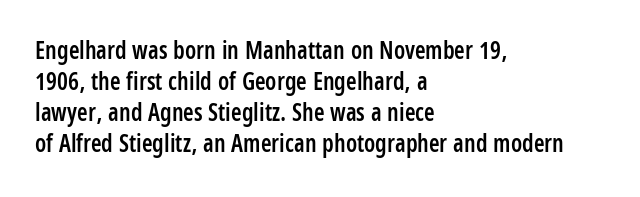
The image shows 24 px text type, upright; set left-aligned, normal line spacing (1.29x), normal letter spacing, not underlined.
